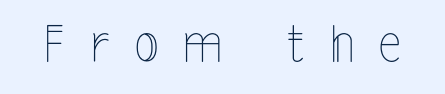
Q: Is the text bold? A: No.
Q: Is the text italic (slanted)? A: No, it is upright.
Q: Is the text underlined? A: No.
Q: Is the spacing between letters normal or unusually wide? A: Unusually wide.
Q: Width (condensed, normal, or wide)? A: Condensed.
Q: x-height? A: Medium.
Q: Monospaced? A: No.
